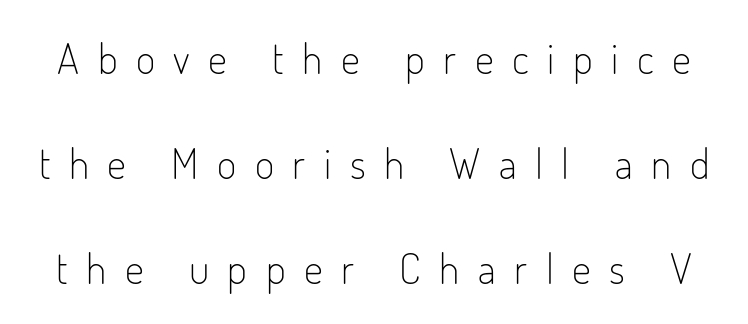
Q: Is the text bold? A: No.
Q: Is the text italic (slanted)? A: No, it is upright.
Q: Is the typeface a serif or a sans-serif typeface? A: Sans-serif.
Q: Is the text underlined? A: No.
Q: Is the spacing between letters normal or unusually wide? A: Unusually wide.
Q: Is the spacing between lines tight, normal or loose? A: Loose.
Q: Width (condensed, normal, or wide)? A: Condensed.
Q: Stroke contrast? A: Low.
Q: x-height? A: Small.
Q: Monospaced? A: No.
